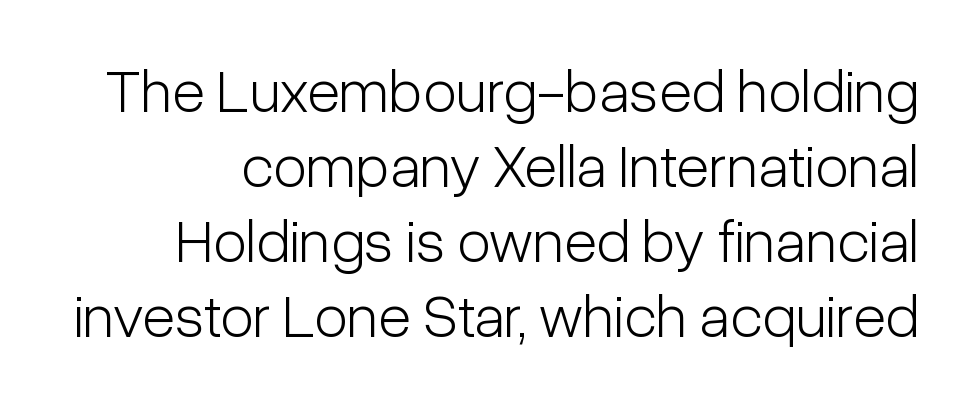
Q: Is the text bold? A: No.
Q: Is the text italic (slanted)? A: No, it is upright.
Q: Is the typeface a serif or a sans-serif typeface? A: Sans-serif.
Q: Is the text underlined? A: No.
Q: Is the spacing between letters normal or unusually wide? A: Normal.
Q: Width (condensed, normal, or wide)? A: Condensed.
Q: Stroke contrast? A: Low.
Q: x-height? A: Medium.
Q: Monospaced? A: No.
